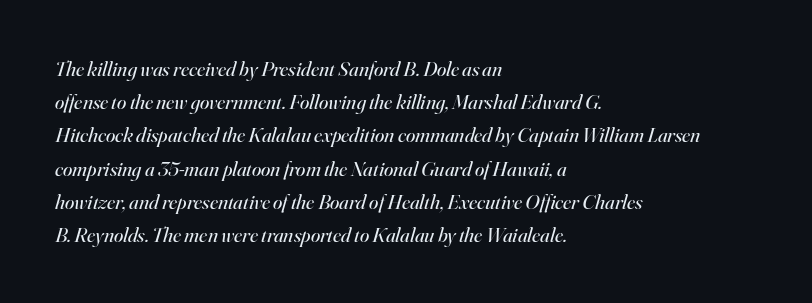
{"italic": "yes", "lean": "right", "slant_degrees": 16, "bold": "no", "underline": "no", "align": "left", "line_spacing": "normal", "line_spacing_ratio": 1.58, "letter_spacing": "normal", "letter_spacing_em": 0.0, "glyph_px": 21}
